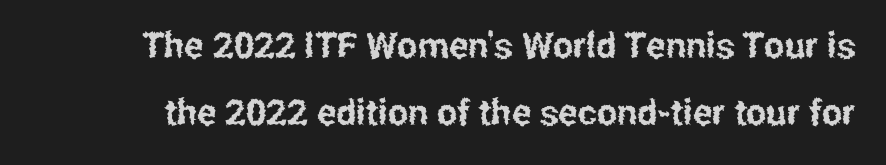
The glyphs in this specimen are sans serif. Tracking value appears to be zero — textbook default spacing. No italicization has been applied; the sample stays upright. Here the designer chose a conventional face with non-uniform glyph widths.
